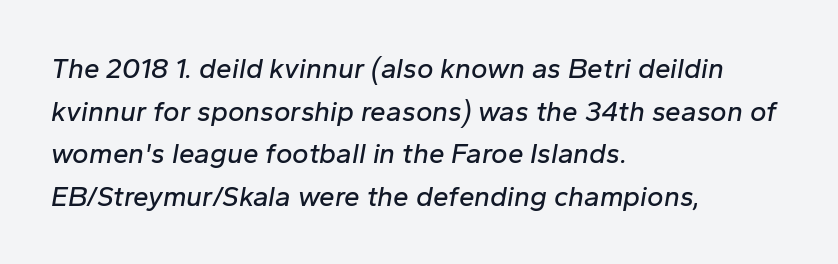
{"italic": "yes", "lean": "right", "slant_degrees": 10, "width": "normal", "stroke_contrast": "low", "x_height": "medium", "monospaced": "no", "underline": "no", "align": "left", "line_spacing": "normal", "line_spacing_ratio": 1.52, "letter_spacing": "normal", "letter_spacing_em": 0.0, "glyph_px": 28}
